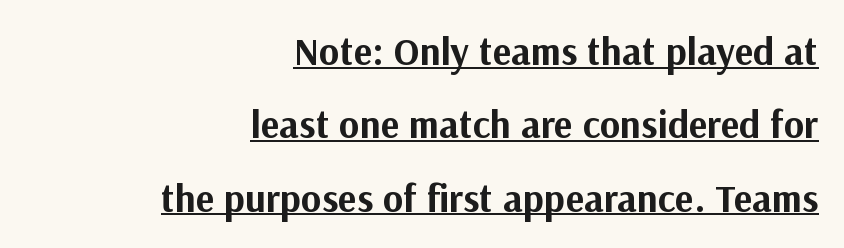
{"serif": "no", "italic": "no", "bold": "yes", "weight": "bold", "width": "normal", "stroke_contrast": "medium", "x_height": "medium", "monospaced": "no", "underline": "yes", "align": "right", "line_spacing_ratio": 1.88, "letter_spacing": "normal", "letter_spacing_em": 0.0, "glyph_px": 39}
